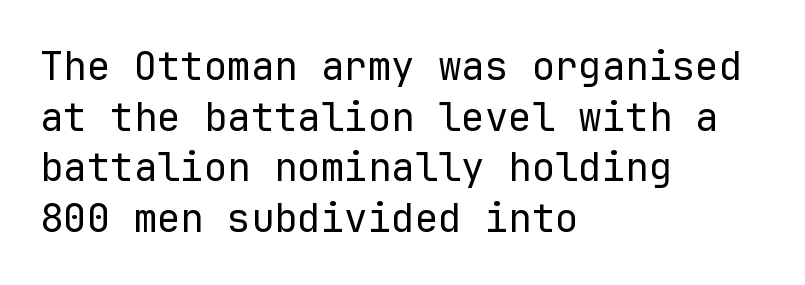
Q: Is the text bold? A: No.
Q: Is the text italic (slanted)? A: No, it is upright.
Q: Is the typeface a serif or a sans-serif typeface? A: Sans-serif.
Q: Is the text underlined? A: No.
Q: How is the paragraph aligned? A: Left-aligned.
Q: Is the spacing between letters normal or unusually wide? A: Normal.
Q: Is the spacing between lines tight, normal or loose? A: Normal.
Q: Width (condensed, normal, or wide)? A: Normal.
Q: Stroke contrast? A: Low.
Q: x-height? A: Medium.
Q: Monospaced? A: Yes.
